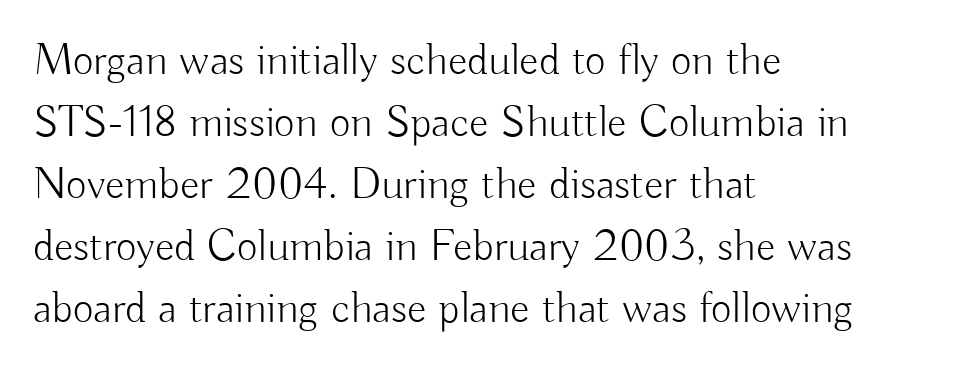
{"serif": "no", "italic": "no", "bold": "no", "weight": "light", "width": "normal", "stroke_contrast": "low", "x_height": "small", "monospaced": "no", "underline": "no", "align": "left", "line_spacing": "normal", "line_spacing_ratio": 1.38, "letter_spacing": "normal", "letter_spacing_em": 0.0, "glyph_px": 45}
